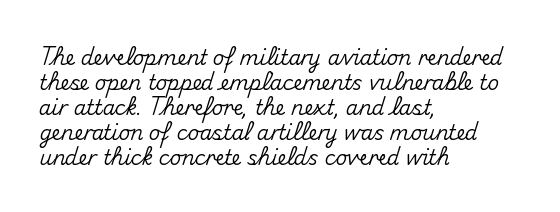
Q: Is the text italic (slanted)? A: Yes.
Q: Is the text underlined? A: No.
Q: How is the paragraph aligned? A: Left-aligned.
Q: Is the spacing between letters normal or unusually wide? A: Normal.
Q: Is the spacing between lines tight, normal or loose? A: Normal.
